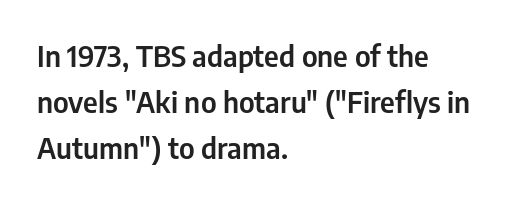
{"serif": "no", "italic": "no", "width": "condensed", "stroke_contrast": "low", "x_height": "medium", "monospaced": "no", "underline": "no", "align": "left", "line_spacing": "normal", "line_spacing_ratio": 1.59, "letter_spacing": "normal", "letter_spacing_em": 0.0, "glyph_px": 29}
